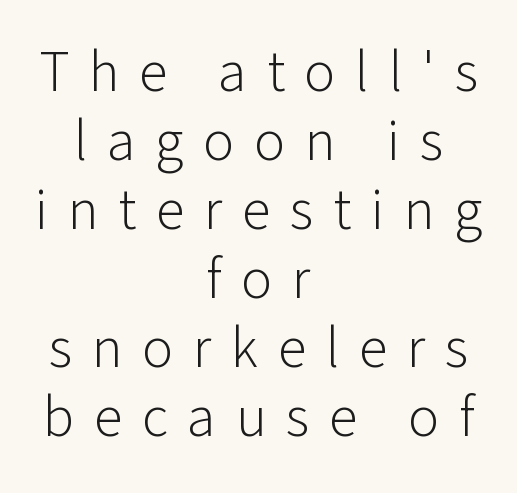
The image shows 58 px light sans-serif type, upright; set centered, line spacing 1.19x, unusually wide letter spacing (+0.34 em), not underlined; low stroke contrast and a medium x-height.
